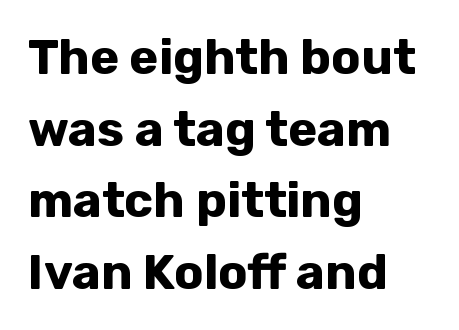
Nope, no serifs anywhere on these letters. Typeset ragged right — the left edge is the straight one. Posture: straight, roman, zero tilt. Weight: bold. Descenders hang freely into open space.
